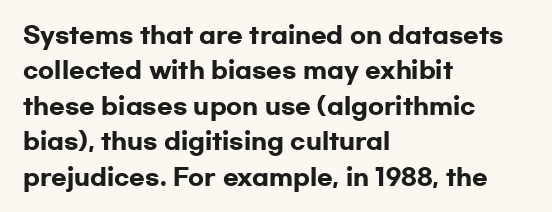
{"italic": "no", "bold": "yes", "underline": "no", "align": "left", "line_spacing": "normal", "line_spacing_ratio": 1.54, "letter_spacing": "normal", "letter_spacing_em": 0.0, "glyph_px": 23}
